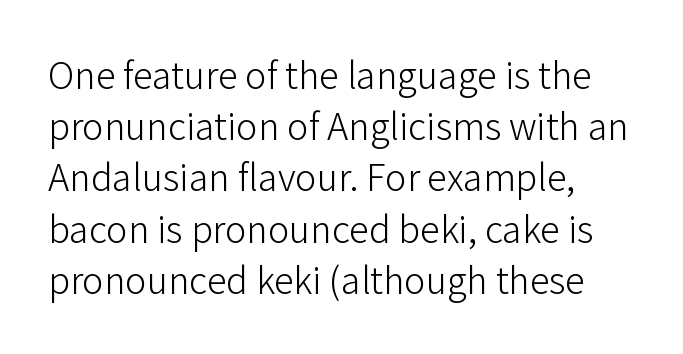
The image shows 40 px light sans-serif type, upright; set left-aligned, normal line spacing (1.28x), normal letter spacing, not underlined; low stroke contrast and a medium x-height.
